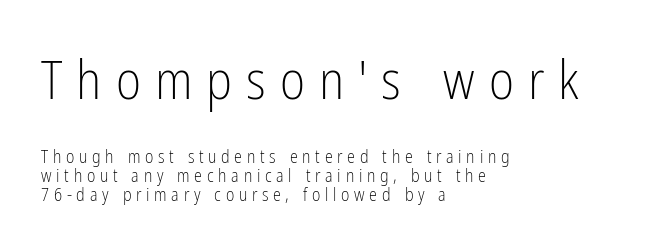
Q: Is the text bold? A: No.
Q: Is the text italic (slanted)? A: No, it is upright.
Q: Is the typeface a serif or a sans-serif typeface? A: Sans-serif.
Q: Is the text underlined? A: No.
Q: How is the paragraph aligned? A: Left-aligned.
Q: Is the spacing between letters normal or unusually wide? A: Unusually wide.
Q: Is the spacing between lines tight, normal or loose? A: Tight.
Q: Which block of text is set in a larger size, the first (top) or the second (bottom)? A: The first (top) one.
Q: Width (condensed, normal, or wide)? A: Condensed.
Q: Stroke contrast? A: Low.
Q: x-height? A: Medium.
Q: Monospaced? A: No.
